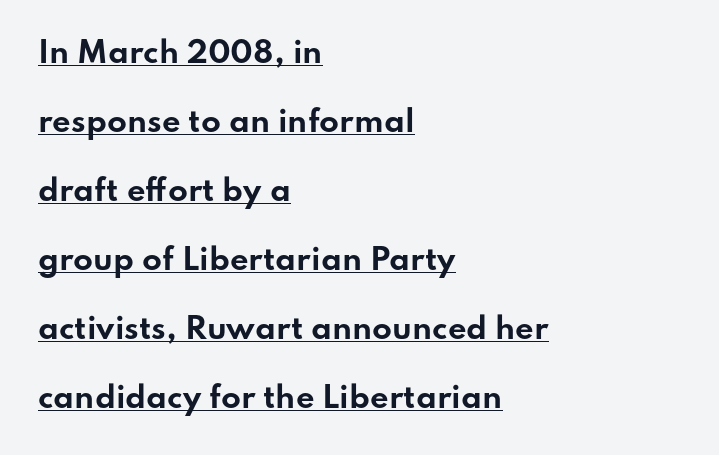
{"serif": "no", "italic": "no", "bold": "yes", "weight": "bold", "width": "wide", "stroke_contrast": "low", "x_height": "small", "monospaced": "no", "underline": "yes", "align": "left", "line_spacing": "loose", "line_spacing_ratio": 2.38, "letter_spacing": "normal", "letter_spacing_em": 0.0, "glyph_px": 29}
